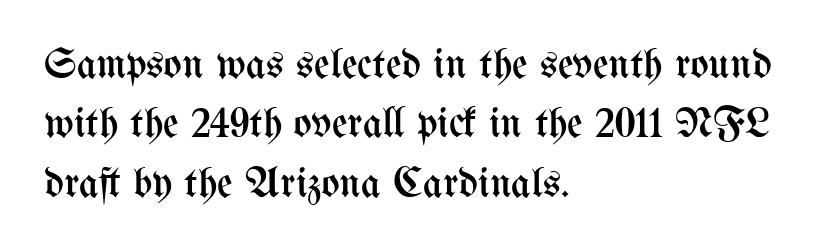
{"italic": "no", "bold": "no", "weight": "regular", "width": "condensed", "stroke_contrast": "medium", "x_height": "medium", "monospaced": "no", "underline": "no", "align": "left", "line_spacing": "normal", "line_spacing_ratio": 1.38, "letter_spacing": "normal", "letter_spacing_em": 0.0, "glyph_px": 43}
